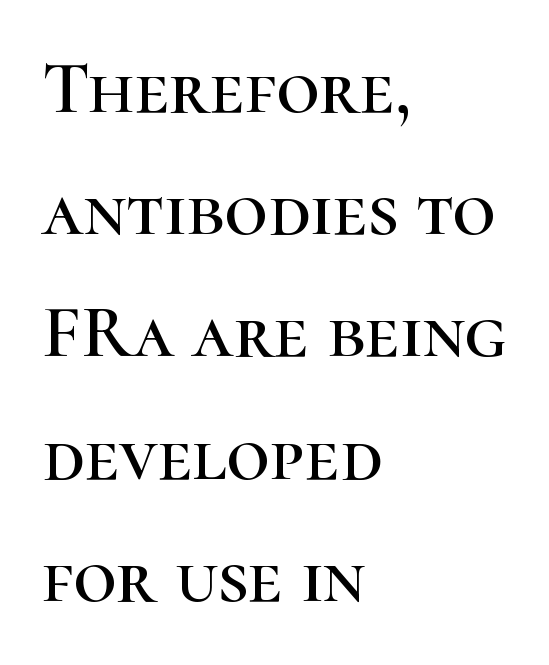
{"serif": "yes", "italic": "no", "width": "normal", "stroke_contrast": "high", "x_height": "medium", "monospaced": "no", "underline": "no", "align": "left", "line_spacing": "normal", "line_spacing_ratio": 1.63, "letter_spacing": "normal", "letter_spacing_em": 0.0, "glyph_px": 75}
